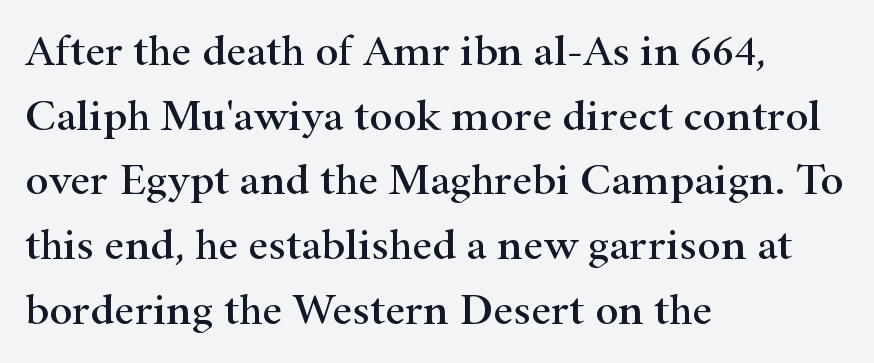
{"serif": "yes", "italic": "no", "width": "wide", "stroke_contrast": "high", "x_height": "small", "monospaced": "no", "underline": "no", "align": "left", "line_spacing": "normal", "line_spacing_ratio": 1.47, "letter_spacing": "normal", "letter_spacing_em": 0.0, "glyph_px": 44}
